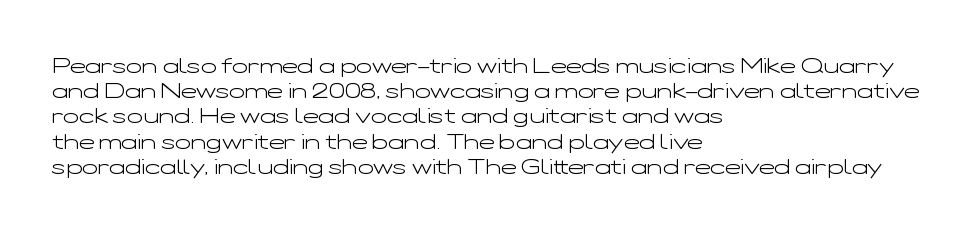
{"italic": "no", "bold": "no", "underline": "no", "align": "left", "line_spacing_ratio": 1.2, "letter_spacing": "normal", "letter_spacing_em": 0.0, "glyph_px": 21}
